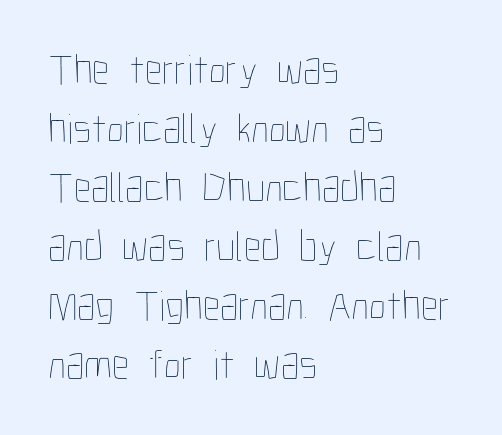
{"italic": "no", "bold": "no", "weight": "thin", "width": "condensed", "stroke_contrast": "low", "x_height": "medium", "monospaced": "no", "underline": "no", "align": "left", "line_spacing": "normal", "line_spacing_ratio": 1.37, "letter_spacing": "normal", "letter_spacing_em": 0.0, "glyph_px": 43}
